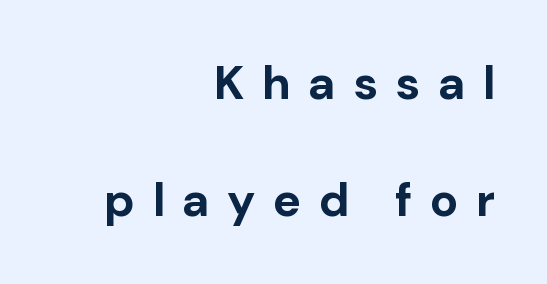
Varying glyph widths throughout — classic text-font behaviour. Short and long lines alike share a common ending point at right. There is plenty of visible air inserted between adjacent glyphs. Baseline-to-baseline distance is far greater than the letter height. In terms of weight, the rendering is a true, heavy bold.
